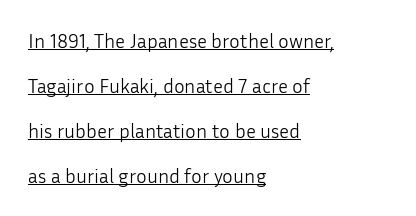
This sample trades compactness for vertical openness between lines. A typesetter would mark this as roman, not italic. Underlined type. Ink coverage per letter is moderate at most.
